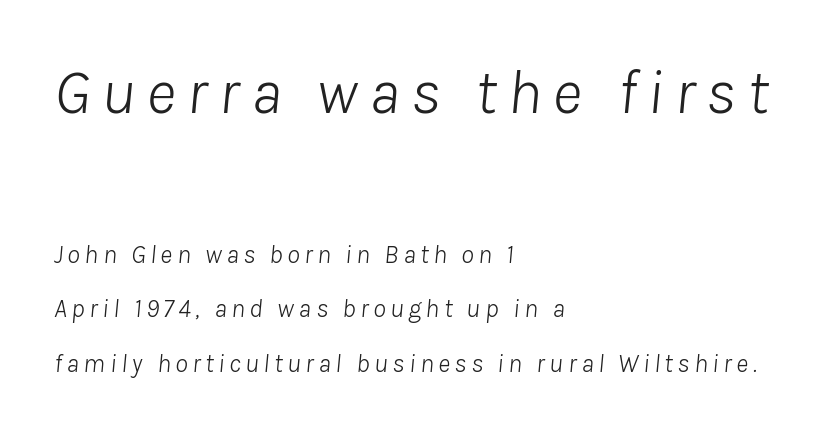
An italicized treatment has been applied to the whole sample. Leading: increased. A clean baseline with only descenders dipping below it. Bigger letters appear in the top chunk; the bottom chunk is reduced. Counters stay open thanks to moderate or lighter strokes. Layout note: lines flush left.
